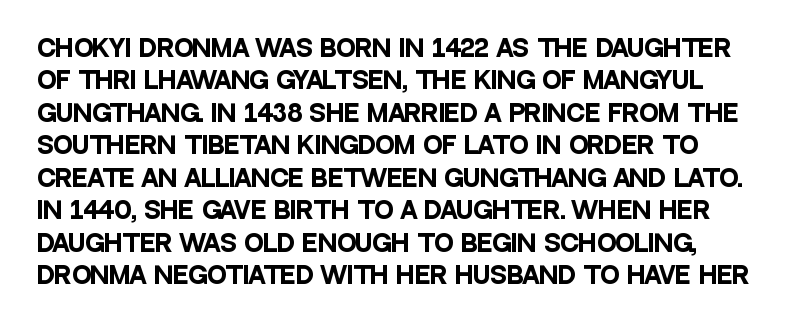
{"italic": "no", "bold": "yes", "underline": "no", "line_spacing": "normal", "line_spacing_ratio": 1.41, "letter_spacing": "normal", "letter_spacing_em": 0.0, "glyph_px": 23}
